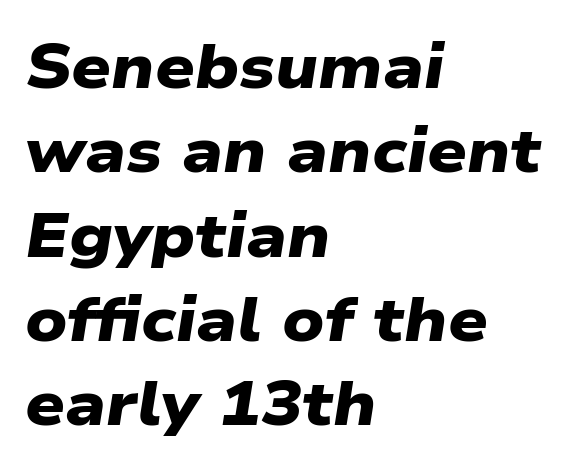
Q: Is the text bold? A: Yes.
Q: Is the typeface a serif or a sans-serif typeface? A: Sans-serif.
Q: Is the text underlined? A: No.
Q: How is the paragraph aligned? A: Left-aligned.
Q: Is the spacing between letters normal or unusually wide? A: Normal.
Q: Is the spacing between lines tight, normal or loose? A: Normal.
Q: Width (condensed, normal, or wide)? A: Wide.
Q: Stroke contrast? A: Low.
Q: x-height? A: Medium.
Q: Monospaced? A: No.
